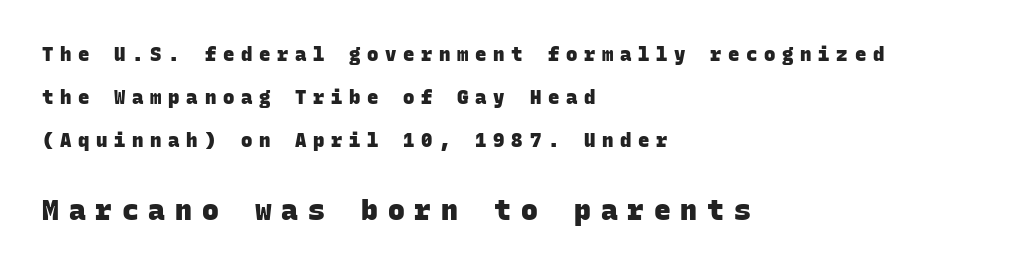
These lines are set flush left with a ragged right edge. Monospaced: the letters line up in strict vertical columns. Glyph-to-glyph distance is far greater than everyday printed text. A dark, heavy texture on the line: the type is bold. Whoever set this chose breathing room over compactness in the vertical rhythm. No feet cap the strokes, marking this as sans-serif type.
